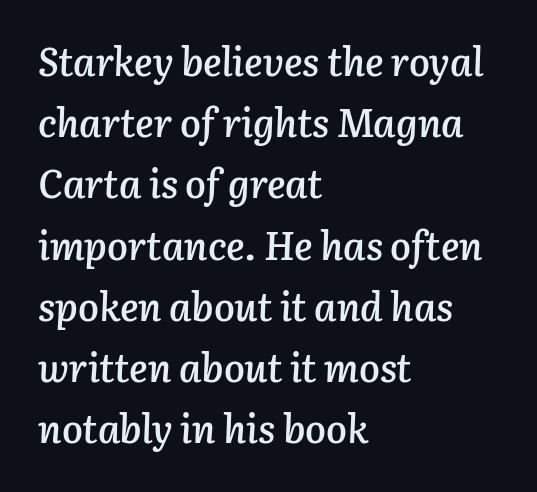
The image shows 39 px semibold type, italic (leaning right); set left-aligned, normal line spacing (1.57x), normal letter spacing, not underlined; low stroke contrast and a medium x-height.
